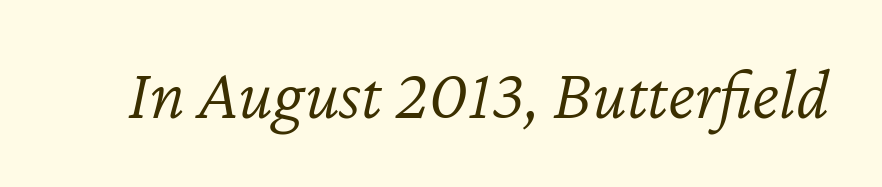
Do the characters align in a grid? No, the font is proportional. The letterforms sit at book weight or below. The space directly below the letters is spotless. Honestly, the letter spacing is just normal — you wouldn't notice it. Looking at the ascenders, they clearly lean.
